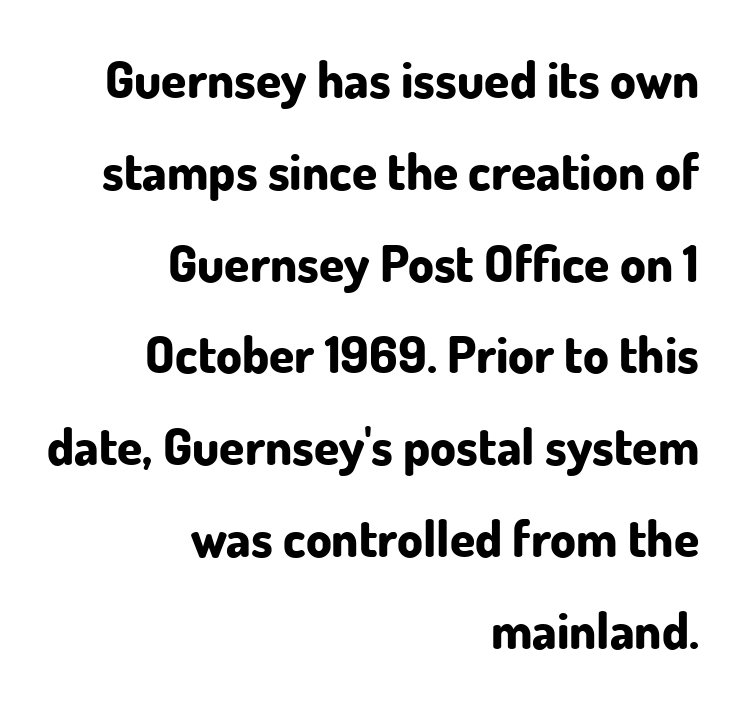
Nobody touched the tracking dial on this one. Do the letters lean? They stand straight. Do the characters align in a grid? No, the font is proportional. This is sans-serif lettering, the kind often seen on screens and signage. The area under the type is left untouched. The font is running at its bold setting.
